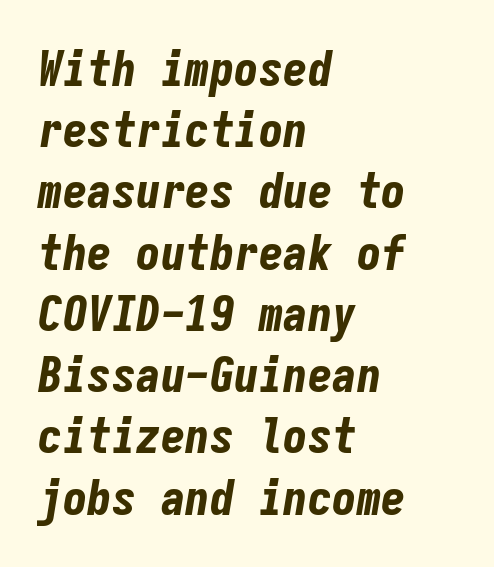
The image shows 49 px bold, condensed type, italic (leaning right), monospaced; set left-aligned, normal line spacing (1.25x), normal letter spacing, not underlined; low stroke contrast and a medium x-height.
